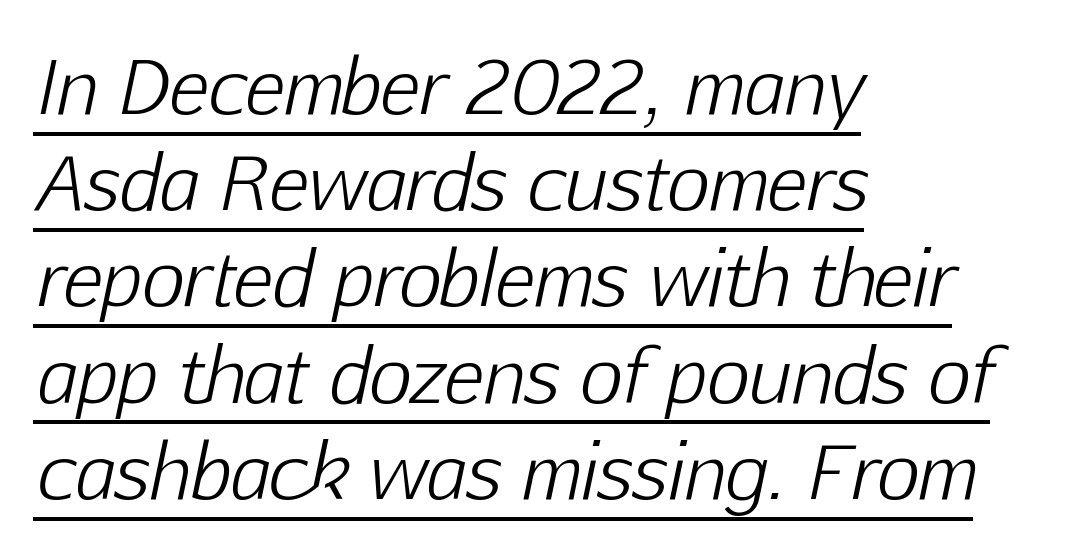
Q: Is the text bold? A: No.
Q: Is the text italic (slanted)? A: Yes, it leans right by about 12 degrees.
Q: Is the text underlined? A: Yes.
Q: How is the paragraph aligned? A: Left-aligned.
Q: Is the spacing between letters normal or unusually wide? A: Normal.
Q: Is the spacing between lines tight, normal or loose? A: Normal.
Q: Width (condensed, normal, or wide)? A: Normal.
Q: Stroke contrast? A: Low.
Q: x-height? A: Medium.
Q: Monospaced? A: No.
